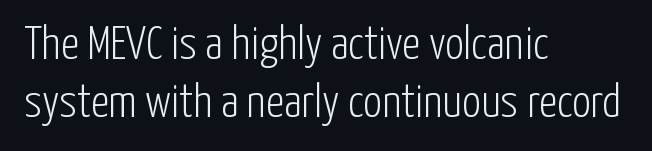
{"serif": "no", "italic": "no", "bold": "no", "weight": "light", "width": "condensed", "stroke_contrast": "low", "x_height": "medium", "monospaced": "no", "underline": "no", "align": "left", "line_spacing_ratio": 1.23, "letter_spacing": "normal", "letter_spacing_em": 0.0, "glyph_px": 47}
